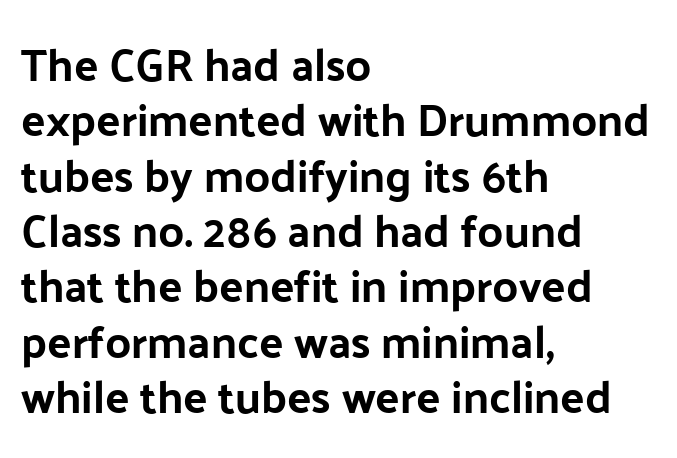
Is this a fixed-width face? No — the glyphs have proportional, varying widths. Honestly, there is no underline to notice here at all. Characters follow at the spacing the type designer built in. Designer's note — italics off, roman on. The font family rendered here belongs to the sans-serif group.
